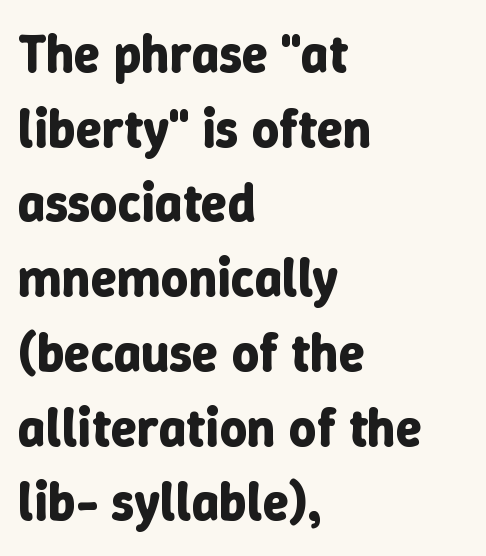
{"italic": "no", "bold": "yes", "weight": "bold", "width": "normal", "stroke_contrast": "low", "x_height": "medium", "monospaced": "no", "underline": "no", "align": "left", "line_spacing": "normal", "line_spacing_ratio": 1.41, "letter_spacing": "normal", "letter_spacing_em": 0.0, "glyph_px": 53}
